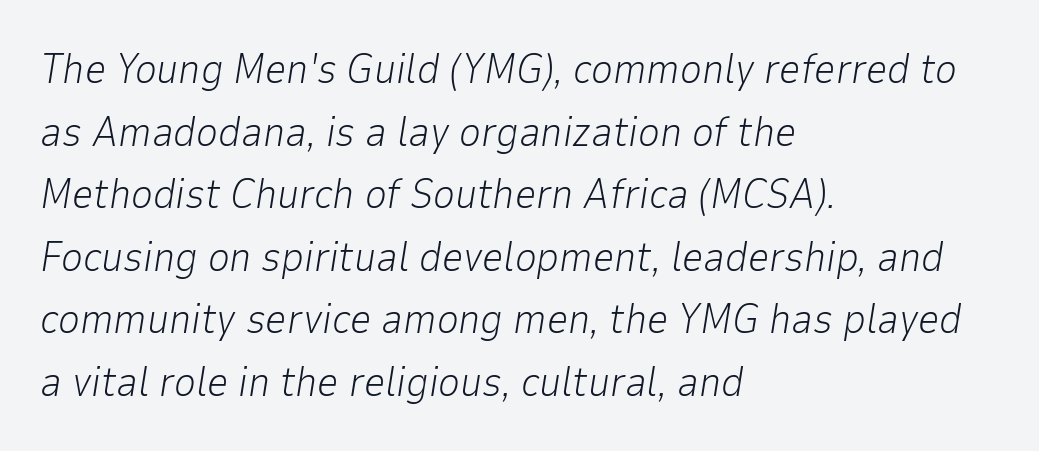
Q: Is the text bold? A: No.
Q: Is the text italic (slanted)? A: Yes, it leans right by about 9 degrees.
Q: Is the text underlined? A: No.
Q: How is the paragraph aligned? A: Left-aligned.
Q: Is the spacing between letters normal or unusually wide? A: Normal.
Q: Is the spacing between lines tight, normal or loose? A: Normal.
Q: Width (condensed, normal, or wide)? A: Normal.
Q: Stroke contrast? A: Low.
Q: x-height? A: Medium.
Q: Monospaced? A: No.
